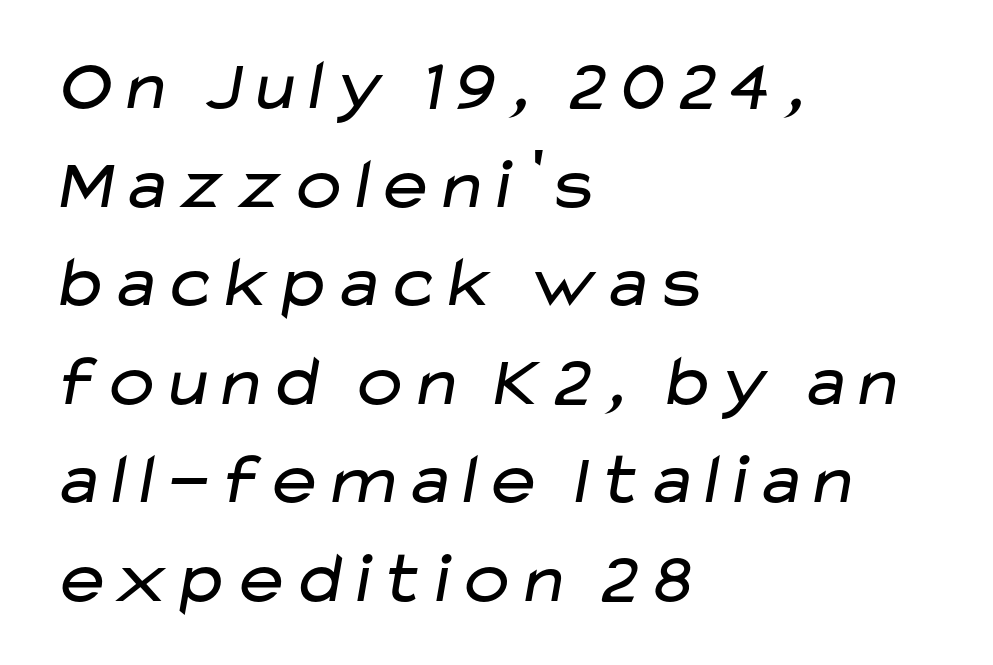
{"serif": "no", "bold": "no", "weight": "regular", "width": "wide", "stroke_contrast": "low", "x_height": "medium", "monospaced": "no", "underline": "no", "align": "left", "line_spacing": "normal", "line_spacing_ratio": 1.35, "letter_spacing": "normal", "letter_spacing_em": 0.0, "glyph_px": 73}
